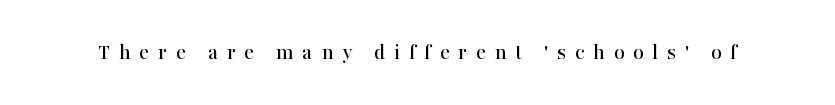
Descenders hang freely into open space. These lines were composed using upright roman letters. Inter-character spacing is expanded well beyond the font's built-in metrics.
